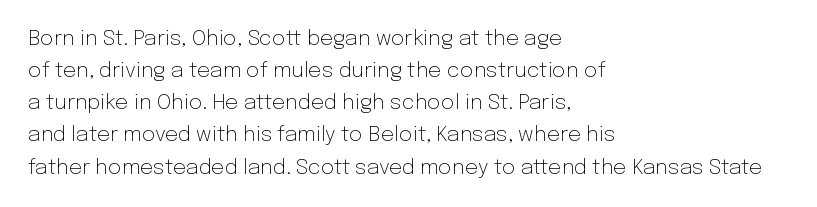
The image shows 21 px text type, upright; set left-aligned, normal line spacing (1.53x), normal letter spacing, not underlined.
